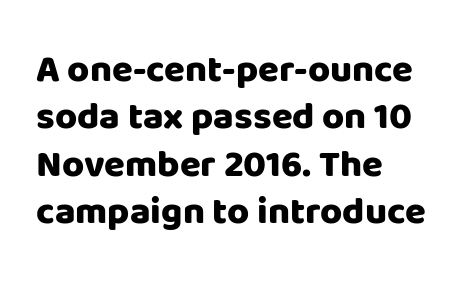
Q: Is the text bold? A: Yes.
Q: Is the text italic (slanted)? A: No, it is upright.
Q: Is the typeface a serif or a sans-serif typeface? A: Sans-serif.
Q: Is the text underlined? A: No.
Q: How is the paragraph aligned? A: Left-aligned.
Q: Is the spacing between letters normal or unusually wide? A: Normal.
Q: Is the spacing between lines tight, normal or loose? A: Normal.
Q: Width (condensed, normal, or wide)? A: Normal.
Q: Stroke contrast? A: Low.
Q: x-height? A: Large.
Q: Monospaced? A: No.
